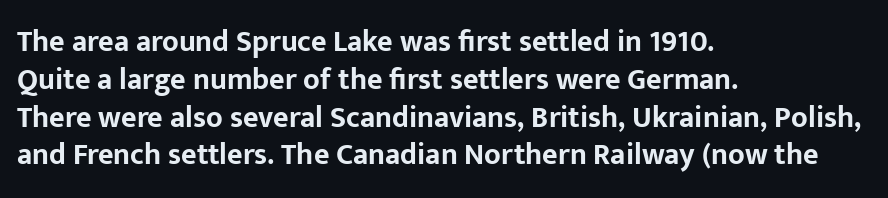
{"serif": "no", "italic": "no", "bold": "yes", "weight": "bold", "width": "normal", "stroke_contrast": "low", "x_height": "medium", "monospaced": "no", "underline": "no", "align": "left", "line_spacing": "normal", "line_spacing_ratio": 1.26, "letter_spacing": "normal", "letter_spacing_em": 0.0, "glyph_px": 30}
